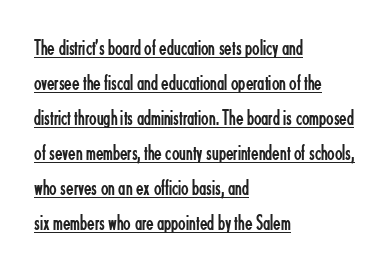
Q: Is the text bold? A: No.
Q: Is the text italic (slanted)? A: No, it is upright.
Q: Is the text underlined? A: Yes.
Q: How is the paragraph aligned? A: Left-aligned.
Q: Is the spacing between letters normal or unusually wide? A: Normal.
Q: Is the spacing between lines tight, normal or loose? A: Normal.
